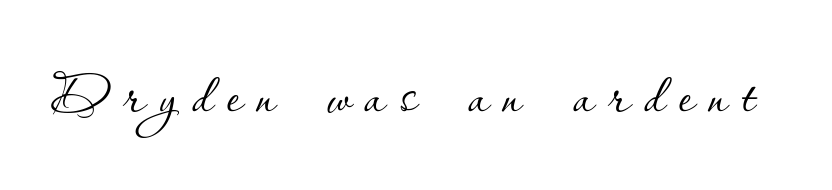
Quick note: underline off. Each letter keeps its own natural width here, so spacing adapts to shape. Weight class: somewhere from thin through regular.
